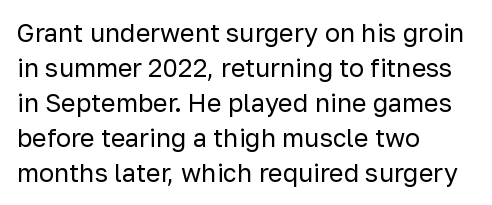
Nobody drew a line under any word here. The passage is arranged the way most books set body copy — flush left. Is the stroke heavy? The answer is a plain regular-or-lighter. Nobody touched the tracking dial on this one. A roman cut, with each character standing at attention. The space between consecutive lines is moderate.
